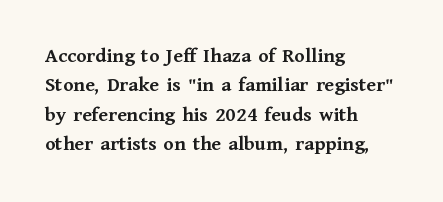
{"italic": "no", "bold": "yes", "underline": "no", "align": "left", "line_spacing": "normal", "line_spacing_ratio": 1.4, "letter_spacing": "normal", "letter_spacing_em": 0.0, "glyph_px": 21}
